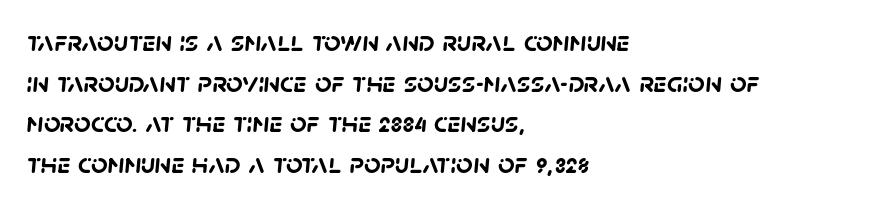
{"serif": "no", "bold": "yes", "weight": "semibold", "width": "normal", "stroke_contrast": "low", "x_height": "large", "monospaced": "no", "underline": "no", "align": "left", "line_spacing": "normal", "line_spacing_ratio": 1.4, "letter_spacing": "normal", "letter_spacing_em": 0.0, "glyph_px": 29}
